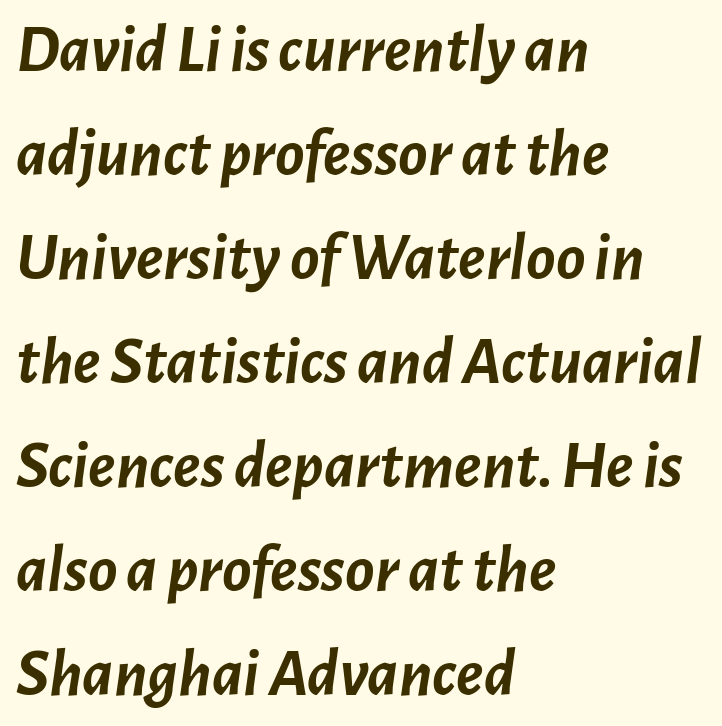
The image shows 68 px semibold type, italic (leaning right); set left-aligned, normal line spacing (1.53x), normal letter spacing, not underlined; low stroke contrast and a medium x-height.
